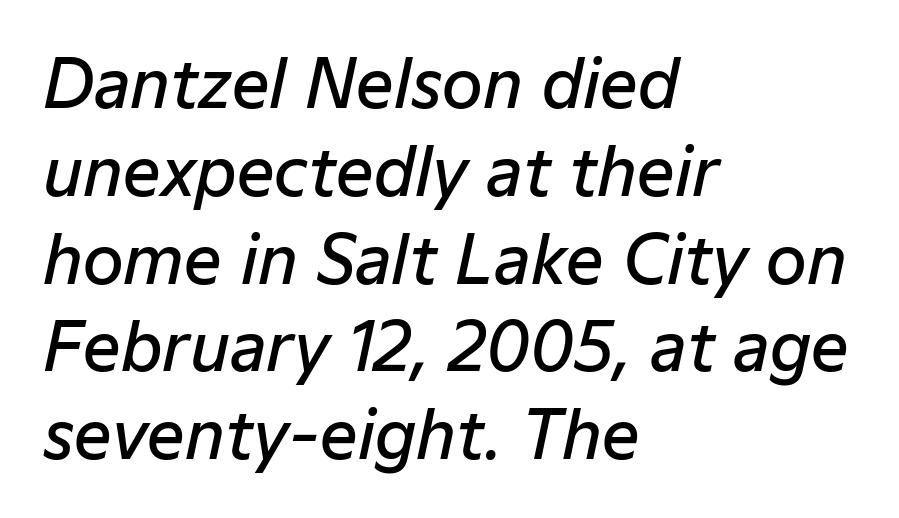
{"italic": "yes", "lean": "right", "slant_degrees": 12, "bold": "semi", "weight": "semibold", "width": "normal", "stroke_contrast": "low", "x_height": "medium", "monospaced": "no", "underline": "no", "align": "left", "line_spacing": "normal", "line_spacing_ratio": 1.33, "letter_spacing": "normal", "letter_spacing_em": 0.0, "glyph_px": 66}
